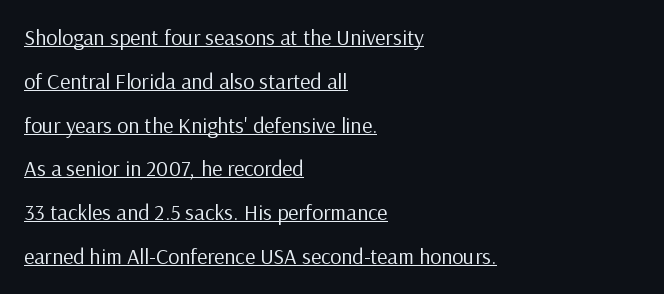
Q: Is the text bold? A: No.
Q: Is the text italic (slanted)? A: No, it is upright.
Q: Is the text underlined? A: Yes.
Q: How is the paragraph aligned? A: Left-aligned.
Q: Is the spacing between letters normal or unusually wide? A: Normal.
Q: Is the spacing between lines tight, normal or loose? A: Loose.
